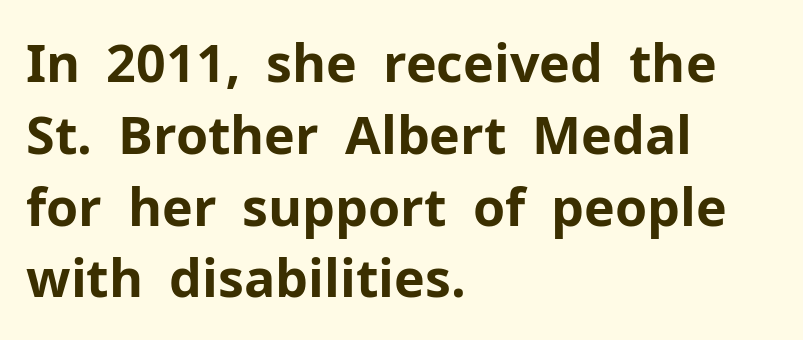
{"serif": "no", "italic": "no", "bold": "yes", "weight": "bold", "width": "normal", "stroke_contrast": "low", "x_height": "medium", "monospaced": "no", "underline": "no", "align": "left", "line_spacing": "normal", "line_spacing_ratio": 1.38, "letter_spacing": "normal", "letter_spacing_em": 0.0, "glyph_px": 52}
